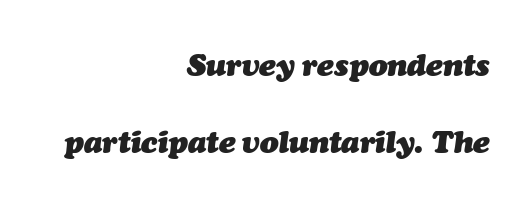
The rendering keeps characters at their native spacing. The text carries the slant typical of an italic or oblique font. Character widths vary here, with narrow letters taking less room than wide ones. The strip under each line holds only bare page.
